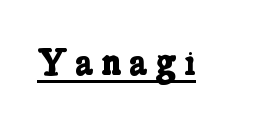
{"serif": "yes", "bold": "yes", "weight": "bold", "width": "condensed", "stroke_contrast": "low", "x_height": "medium", "monospaced": "no", "underline": "yes", "letter_spacing": "wide", "letter_spacing_em": 0.22, "glyph_px": 38}
